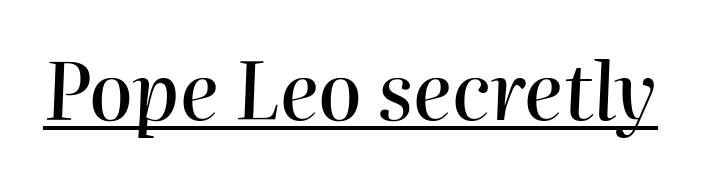
{"italic": "yes", "lean": "right", "slant_degrees": 2, "width": "normal", "stroke_contrast": "high", "x_height": "medium", "monospaced": "no", "underline": "yes", "letter_spacing": "normal", "letter_spacing_em": 0.0, "glyph_px": 79}
